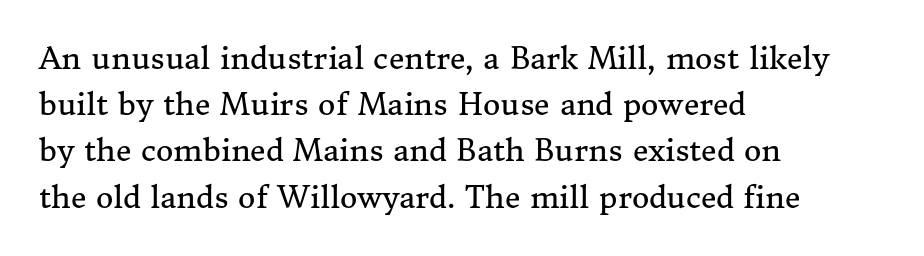
Q: Is the text bold? A: No.
Q: Is the text italic (slanted)? A: No, it is upright.
Q: Is the typeface a serif or a sans-serif typeface? A: Serif.
Q: Is the text underlined? A: No.
Q: How is the paragraph aligned? A: Left-aligned.
Q: Is the spacing between letters normal or unusually wide? A: Normal.
Q: Is the spacing between lines tight, normal or loose? A: Normal.
Q: Width (condensed, normal, or wide)? A: Normal.
Q: Stroke contrast? A: Medium.
Q: x-height? A: Medium.
Q: Monospaced? A: No.
